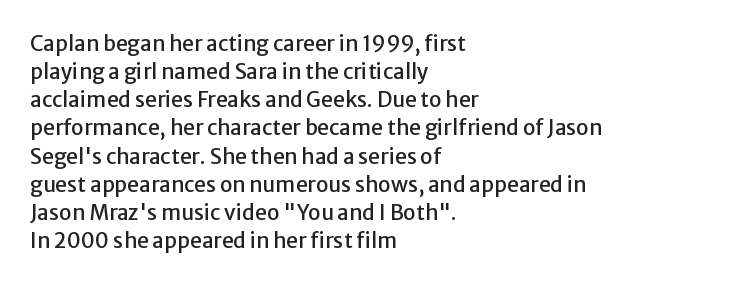
The image shows 21 px text type, upright; set left-aligned, normal line spacing (1.34x), normal letter spacing, not underlined.
